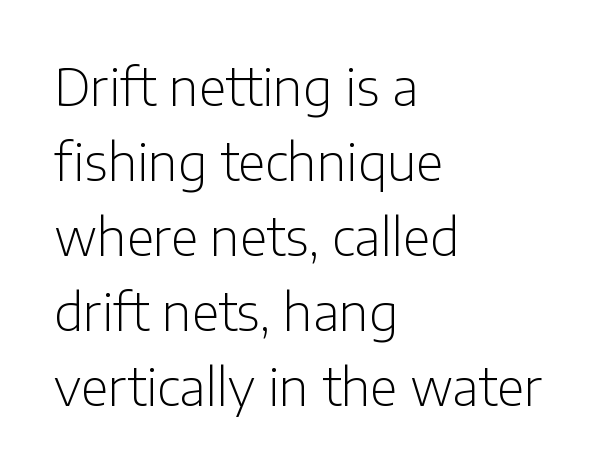
Words float on clear page, feet unadorned. One glance says typical: line gaps are just what's usual. The typography opts for an upright posture over an oblique one. These lines keep a tight, regular rhythm from letter to letter. Weight: regular or lighter. Unlike a traditional serif, this face leaves its strokes unadorned.
